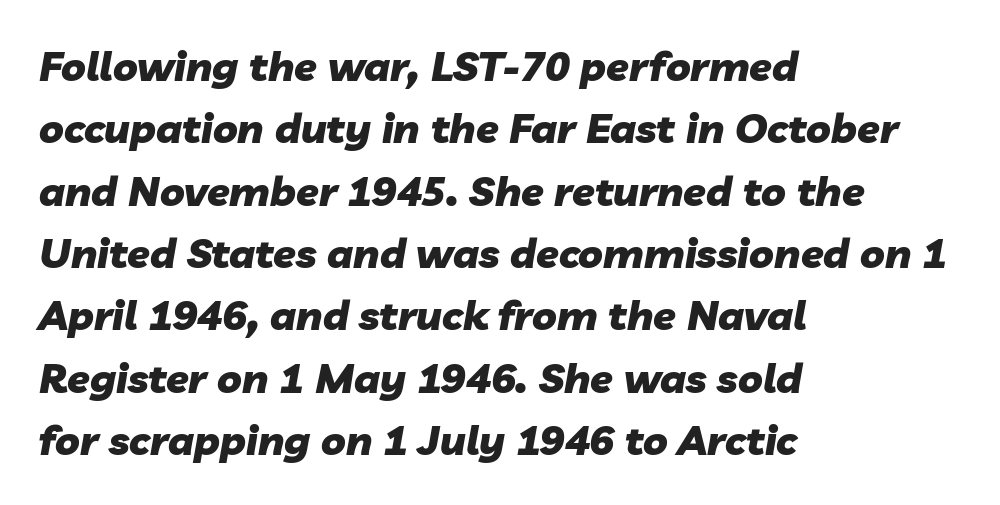
Q: Is the text bold? A: Yes.
Q: Is the text italic (slanted)? A: Yes, it leans right by about 10 degrees.
Q: Is the text underlined? A: No.
Q: How is the paragraph aligned? A: Left-aligned.
Q: Is the spacing between letters normal or unusually wide? A: Normal.
Q: Is the spacing between lines tight, normal or loose? A: Normal.
Q: Width (condensed, normal, or wide)? A: Normal.
Q: Stroke contrast? A: Low.
Q: x-height? A: Medium.
Q: Monospaced? A: No.
